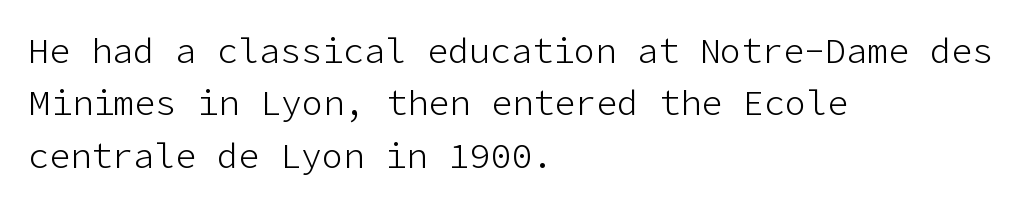
Q: Is the text bold? A: No.
Q: Is the text italic (slanted)? A: No, it is upright.
Q: Is the typeface a serif or a sans-serif typeface? A: Sans-serif.
Q: Is the text underlined? A: No.
Q: How is the paragraph aligned? A: Left-aligned.
Q: Is the spacing between letters normal or unusually wide? A: Normal.
Q: Is the spacing between lines tight, normal or loose? A: Normal.
Q: Width (condensed, normal, or wide)? A: Normal.
Q: Stroke contrast? A: Low.
Q: x-height? A: Medium.
